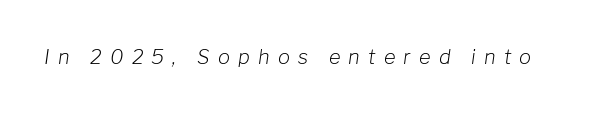
Q: Is the text bold? A: No.
Q: Is the text italic (slanted)? A: Yes, it leans right by about 8 degrees.
Q: Is the text underlined? A: No.
Q: Is the spacing between letters normal or unusually wide? A: Unusually wide.
